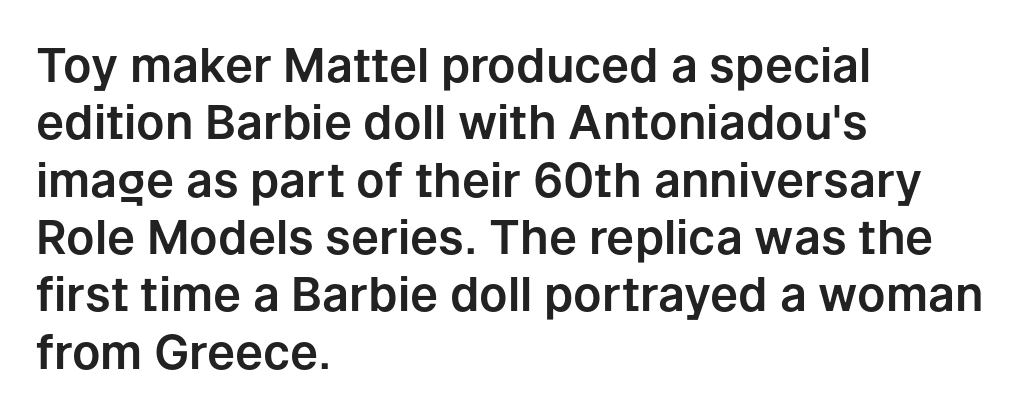
{"serif": "no", "italic": "no", "width": "normal", "stroke_contrast": "low", "x_height": "medium", "monospaced": "no", "underline": "no", "align": "left", "line_spacing_ratio": 1.22, "letter_spacing": "normal", "letter_spacing_em": 0.0, "glyph_px": 47}
